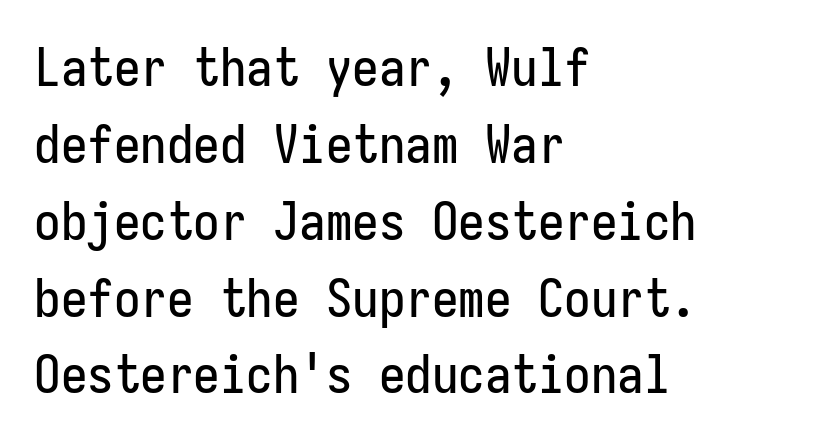
Check where the strokes stop: nothing finishes them off — pure sans. The vertical gap from one line to the next is medium. No extra tracking has been applied to these lines. Ordinary non-slanted type is in use. Typeset ragged right — the left edge is the straight one. Underline: absent.
